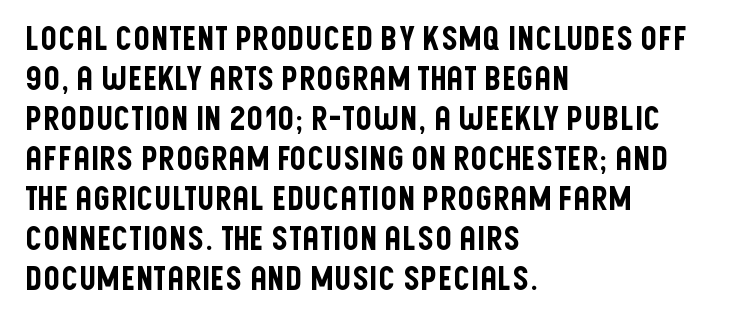
{"serif": "no", "italic": "no", "width": "condensed", "stroke_contrast": "low", "x_height": "large", "monospaced": "no", "underline": "no", "align": "left", "line_spacing_ratio": 1.21, "letter_spacing": "normal", "letter_spacing_em": 0.0, "glyph_px": 33}
